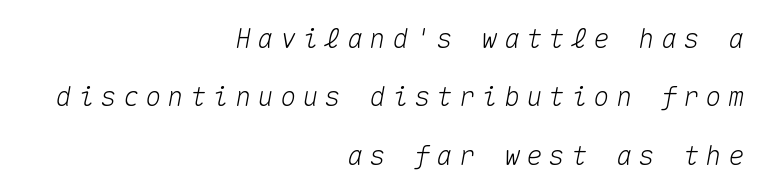
{"italic": "yes", "lean": "right", "slant_degrees": 10, "underline": "no", "align": "right", "line_spacing": "loose", "line_spacing_ratio": 2.16, "letter_spacing": "wide", "letter_spacing_em": 0.23, "glyph_px": 27}
